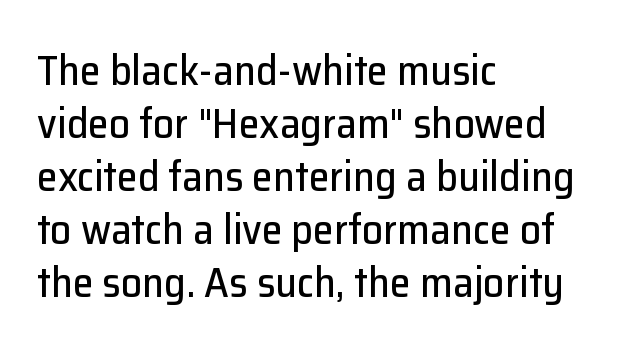
Q: Is the text italic (slanted)? A: No, it is upright.
Q: Is the typeface a serif or a sans-serif typeface? A: Sans-serif.
Q: Is the text underlined? A: No.
Q: How is the paragraph aligned? A: Left-aligned.
Q: Is the spacing between letters normal or unusually wide? A: Normal.
Q: Is the spacing between lines tight, normal or loose? A: Normal.
Q: Width (condensed, normal, or wide)? A: Normal.
Q: Stroke contrast? A: Low.
Q: x-height? A: Medium.
Q: Monospaced? A: No.
